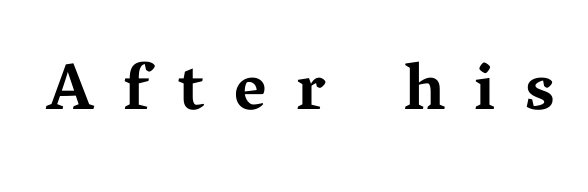
The typeface chosen for these lines features serifs. Display-style spreading of the glyphs; the letterfit is very open. Every stem runs plumb, perpendicular to the baseline. On the weight axis this lands at bold, roughly 700.
